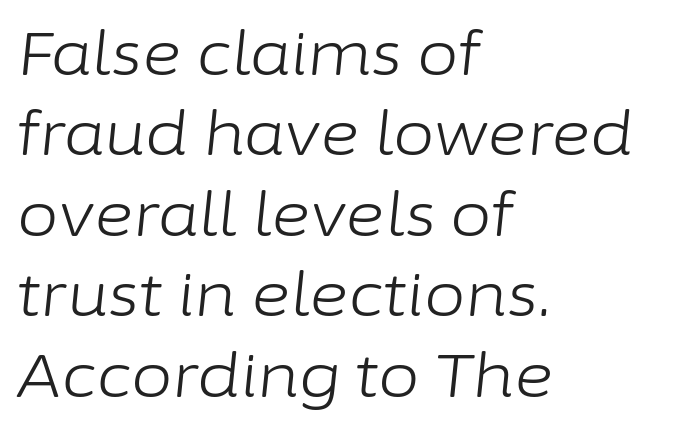
Q: Is the text bold? A: No.
Q: Is the text italic (slanted)? A: Yes, it leans right by about 6 degrees.
Q: Is the text underlined? A: No.
Q: How is the paragraph aligned? A: Left-aligned.
Q: Is the spacing between letters normal or unusually wide? A: Normal.
Q: Is the spacing between lines tight, normal or loose? A: Normal.
Q: Width (condensed, normal, or wide)? A: Normal.
Q: Stroke contrast? A: Low.
Q: x-height? A: Medium.
Q: Monospaced? A: No.
